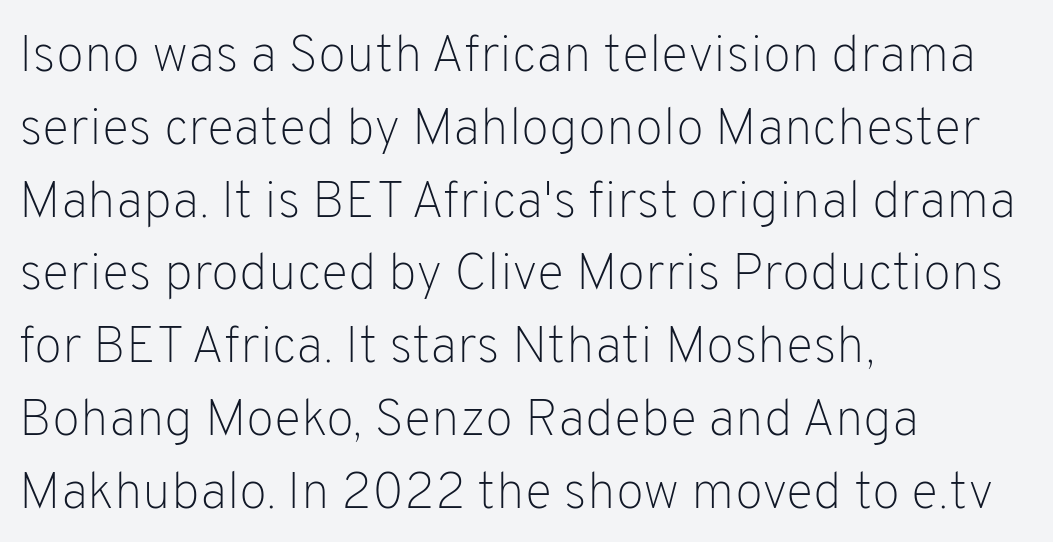
The image shows 52 px light sans-serif type, upright; set left-aligned, normal line spacing (1.4x), normal letter spacing, not underlined; low stroke contrast and a medium x-height.
